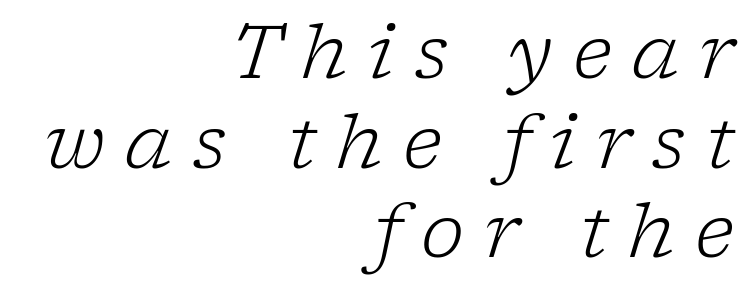
Q: Is the text bold? A: No.
Q: Is the text italic (slanted)? A: Yes, it leans right by about 17 degrees.
Q: Is the typeface a serif or a sans-serif typeface? A: Serif.
Q: Is the text underlined? A: No.
Q: How is the paragraph aligned? A: Right-aligned.
Q: Is the spacing between letters normal or unusually wide? A: Unusually wide.
Q: Width (condensed, normal, or wide)? A: Normal.
Q: Stroke contrast? A: Low.
Q: x-height? A: Medium.
Q: Monospaced? A: No.
